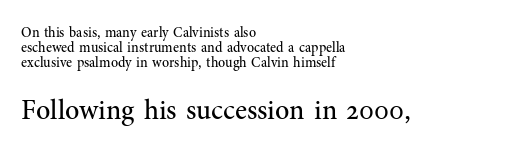
Little horizontal feet cap the strokes, marking this as serif type. Typesetter's note — lower block bumped up in size, upper block left smaller. Style check: upright. Line starts are locked; line ends wander. Each word holds together tightly as a unit, with standard inter-letter gaps. Type without underlining.
